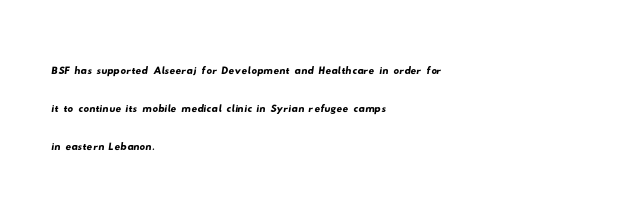
{"serif": "no", "width": "wide", "stroke_contrast": "low", "x_height": "small", "monospaced": "no", "underline": "no", "align": "left", "line_spacing": "normal", "line_spacing_ratio": 1.35, "letter_spacing": "normal", "letter_spacing_em": 0.0, "glyph_px": 28}
